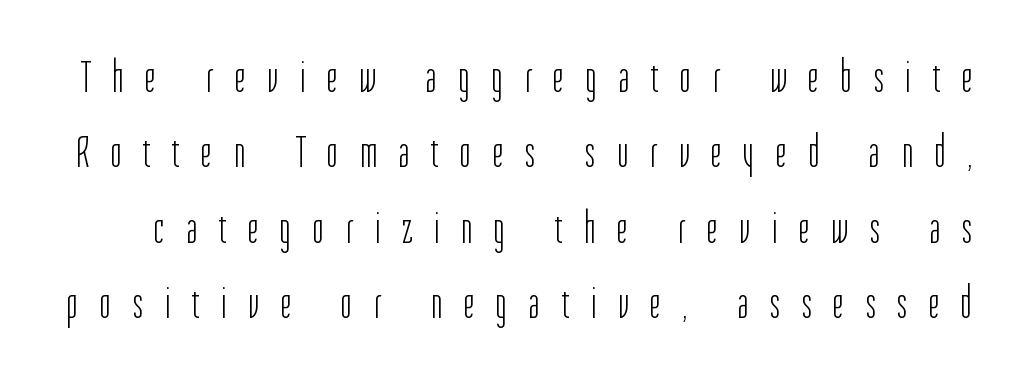
Nope, not italic — everything's standing straight. The letters carry no serifs — their stems end cleanly without finishing strokes. Look at the tracking — it's clearly loosened, letters drifting apart. What's the leading like? Ordinary, nothing unusual. Underlining? Definitely not there.
